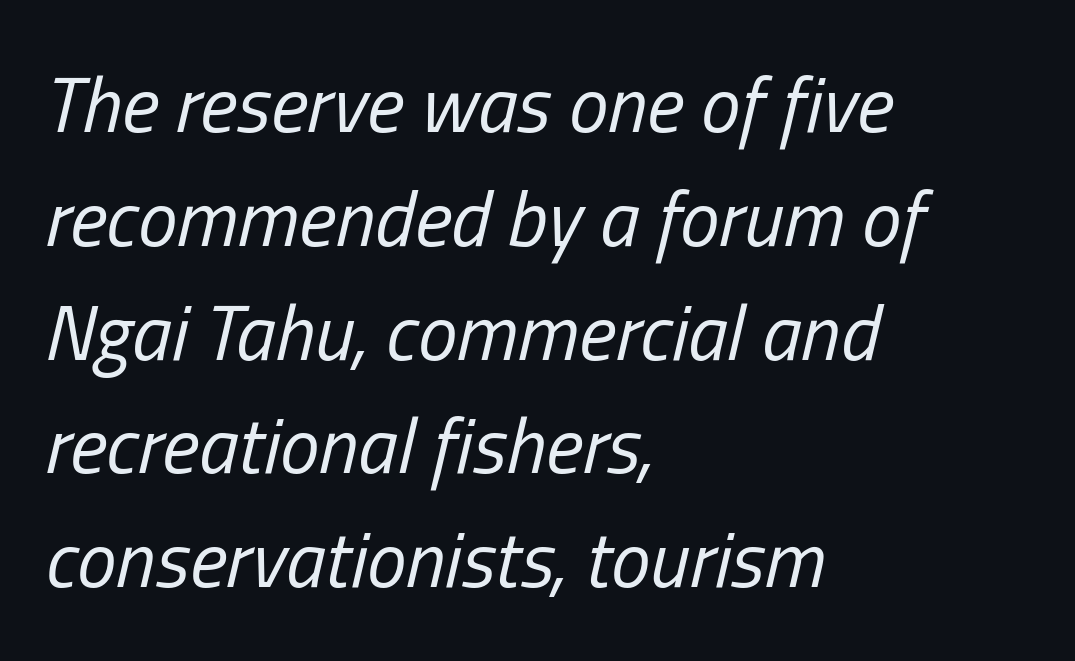
Would a proofreader flag this as italicized? Yes. Varying glyph widths throughout — classic text-font behaviour. A quiet, ordinary-to-light weight characterises the typeface. Baseline-to-baseline distance is the conventional proportion of letter height.
